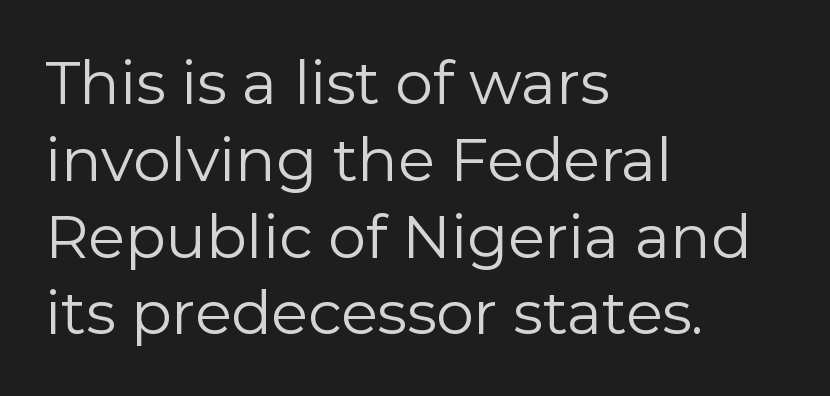
{"serif": "no", "italic": "no", "bold": "no", "weight": "regular", "width": "normal", "stroke_contrast": "low", "x_height": "medium", "monospaced": "no", "underline": "no", "align": "left", "line_spacing": "normal", "line_spacing_ratio": 1.28, "letter_spacing": "normal", "letter_spacing_em": 0.0, "glyph_px": 60}
